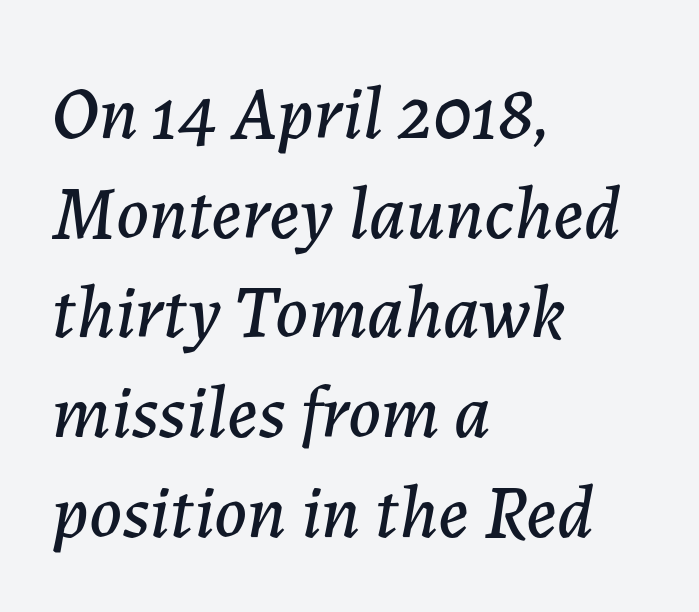
The image shows 75 px text type, italic (leaning right); set left-aligned, normal line spacing (1.33x), normal letter spacing, not underlined; low stroke contrast and a medium x-height.
